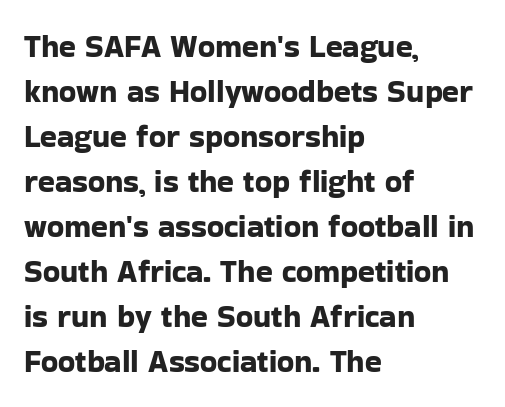
{"serif": "no", "italic": "no", "width": "normal", "stroke_contrast": "low", "x_height": "medium", "monospaced": "no", "underline": "no", "align": "left", "line_spacing": "normal", "line_spacing_ratio": 1.45, "letter_spacing": "normal", "letter_spacing_em": 0.0, "glyph_px": 31}
